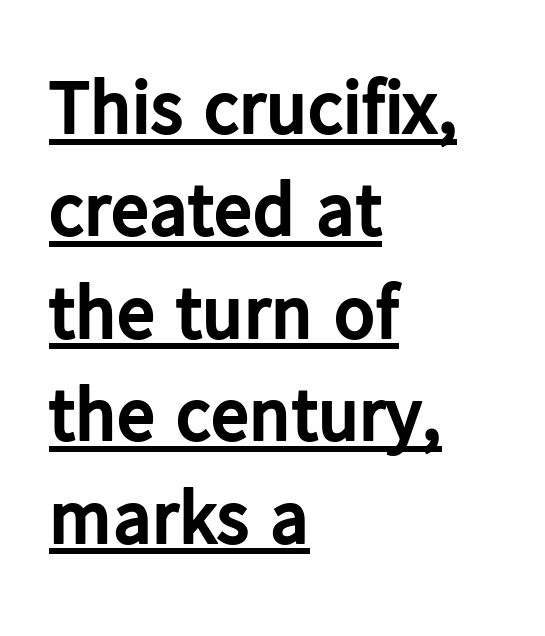
The image shows 77 px bold sans-serif type, upright; set left-aligned, normal line spacing (1.33x), normal letter spacing, underlined; low stroke contrast and a medium x-height.
